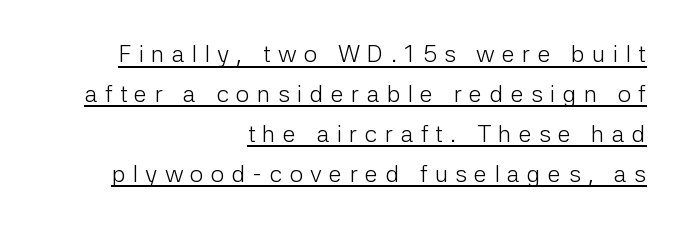
Q: Is the text bold? A: No.
Q: Is the text italic (slanted)? A: No, it is upright.
Q: Is the text underlined? A: Yes.
Q: How is the paragraph aligned? A: Right-aligned.
Q: Is the spacing between letters normal or unusually wide? A: Unusually wide.
Q: Is the spacing between lines tight, normal or loose? A: Normal.
